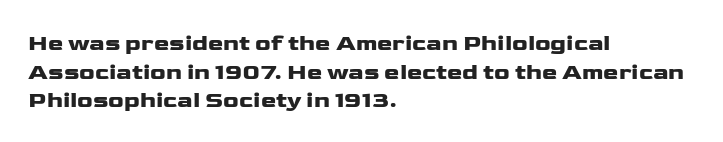
{"italic": "no", "underline": "no", "align": "left", "line_spacing_ratio": 1.24, "letter_spacing": "normal", "letter_spacing_em": 0.0, "glyph_px": 23}
